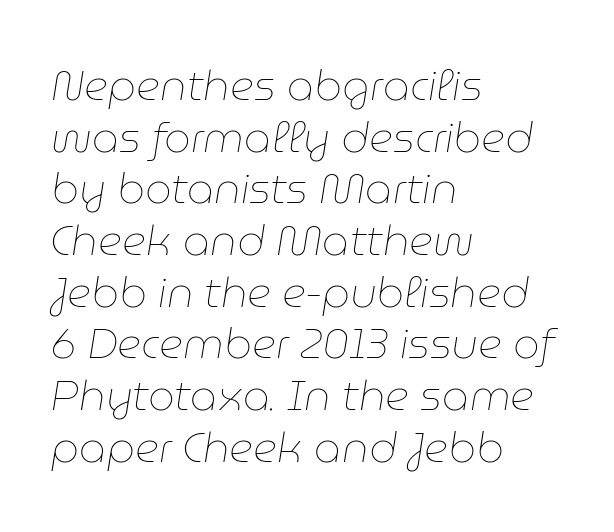
The image shows 42 px thin type, italic (leaning right); set left-aligned, line spacing 1.23x, normal letter spacing, not underlined; low stroke contrast and a medium x-height.
